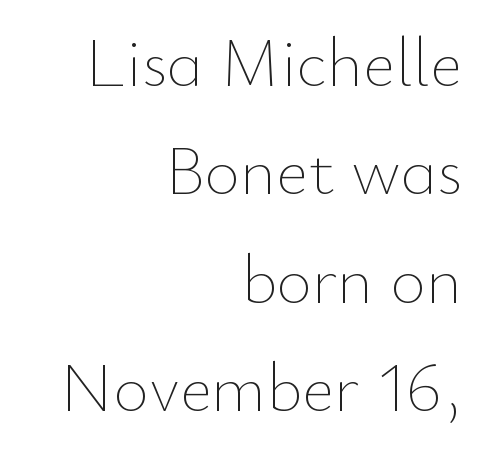
Q: Is the text bold? A: No.
Q: Is the text italic (slanted)? A: No, it is upright.
Q: Is the text underlined? A: No.
Q: How is the paragraph aligned? A: Right-aligned.
Q: Is the spacing between letters normal or unusually wide? A: Normal.
Q: Is the spacing between lines tight, normal or loose? A: Normal.
Q: Width (condensed, normal, or wide)? A: Normal.
Q: Stroke contrast? A: Low.
Q: x-height? A: Small.
Q: Monospaced? A: No.
